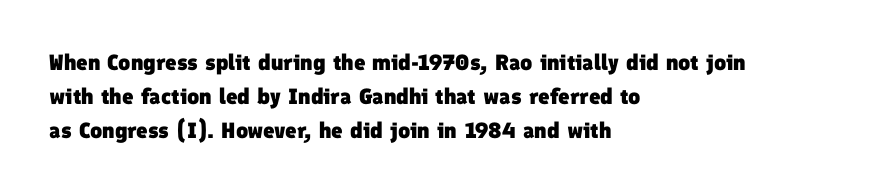
{"bold": "yes", "underline": "no", "align": "left", "line_spacing": "normal", "line_spacing_ratio": 1.54, "letter_spacing": "normal", "letter_spacing_em": 0.0, "glyph_px": 22}
